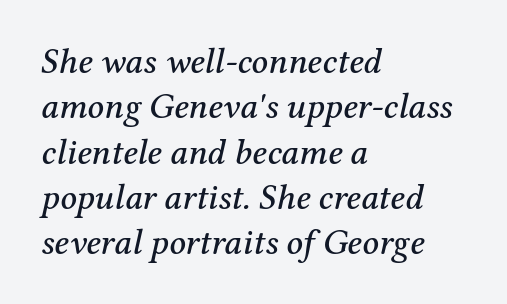
{"serif": "yes", "italic": "yes", "lean": "right", "slant_degrees": 12, "width": "normal", "stroke_contrast": "medium", "x_height": "medium", "monospaced": "no", "underline": "no", "align": "left", "line_spacing": "normal", "line_spacing_ratio": 1.26, "letter_spacing": "normal", "letter_spacing_em": 0.0, "glyph_px": 36}
